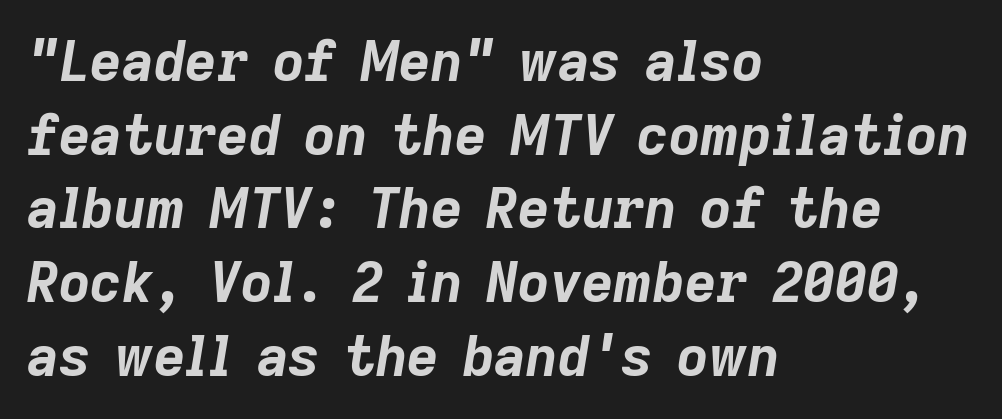
{"italic": "yes", "lean": "right", "slant_degrees": 9, "bold": "yes", "weight": "bold", "width": "normal", "stroke_contrast": "low", "x_height": "medium", "monospaced": "no", "underline": "no", "align": "left", "line_spacing": "normal", "line_spacing_ratio": 1.34, "letter_spacing": "normal", "letter_spacing_em": 0.0, "glyph_px": 55}
